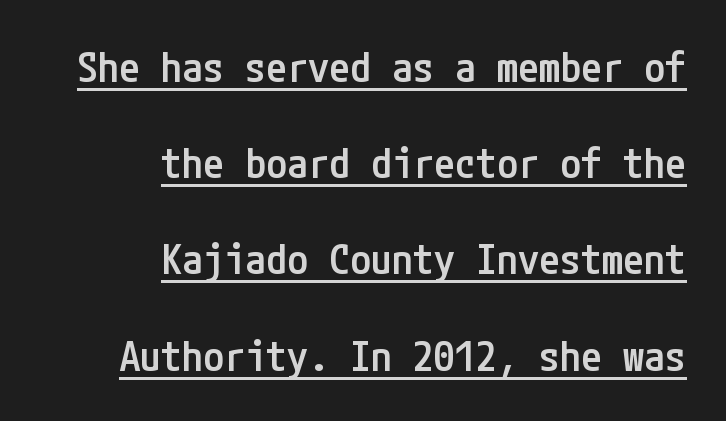
The image shows 42 px semibold, condensed sans-serif type, upright; set right-aligned, loose line spacing (2.29x), normal letter spacing, underlined; low stroke contrast and a medium x-height.
